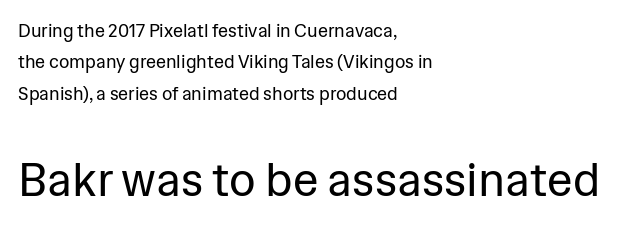
Q: Is the text bold? A: No.
Q: Is the text italic (slanted)? A: No, it is upright.
Q: Is the typeface a serif or a sans-serif typeface? A: Sans-serif.
Q: Is the text underlined? A: No.
Q: How is the paragraph aligned? A: Left-aligned.
Q: Is the spacing between letters normal or unusually wide? A: Normal.
Q: Which block of text is set in a larger size, the first (top) or the second (bottom)? A: The second (bottom) one.
Q: Width (condensed, normal, or wide)? A: Normal.
Q: Stroke contrast? A: Low.
Q: x-height? A: Medium.
Q: Monospaced? A: No.
